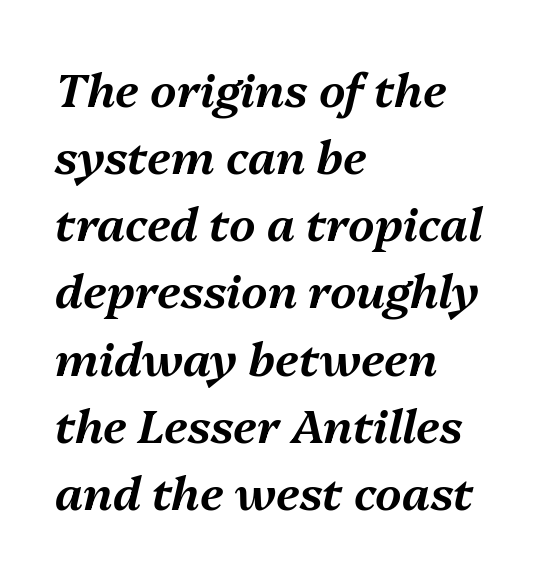
Q: Is the text italic (slanted)? A: Yes, it leans right by about 13 degrees.
Q: Is the text underlined? A: No.
Q: How is the paragraph aligned? A: Left-aligned.
Q: Is the spacing between letters normal or unusually wide? A: Normal.
Q: Is the spacing between lines tight, normal or loose? A: Normal.
Q: Width (condensed, normal, or wide)? A: Normal.
Q: Stroke contrast? A: Medium.
Q: x-height? A: Medium.
Q: Monospaced? A: No.
